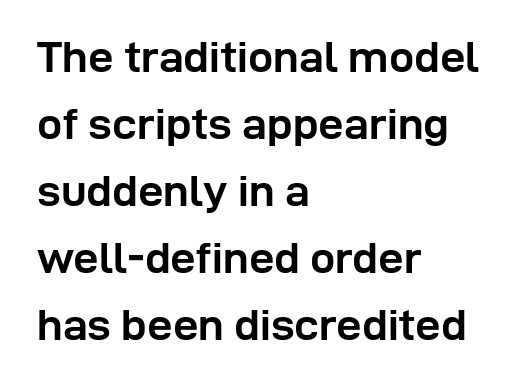
This is sans-serif lettering, the kind often seen on screens and signage. Compared with typical paragraphs, the rows here are spaced about the same. This sample is left-justified, so line endings fall wherever the words run out. These lines are rendered in a variable-pitch font. The letters sit at their default tracking, neither squeezed nor spread.
